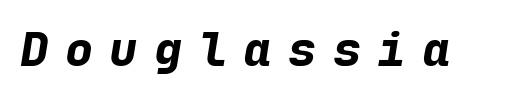
{"italic": "yes", "lean": "right", "slant_degrees": 9, "bold": "yes", "weight": "bold", "width": "normal", "stroke_contrast": "low", "x_height": "medium", "monospaced": "yes", "underline": "no", "letter_spacing": "wide", "letter_spacing_em": 0.35, "glyph_px": 47}
